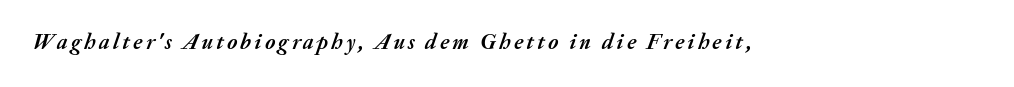
Q: Is the text bold? A: Yes.
Q: Is the text italic (slanted)? A: Yes, it leans right by about 20 degrees.
Q: Is the text underlined? A: No.
